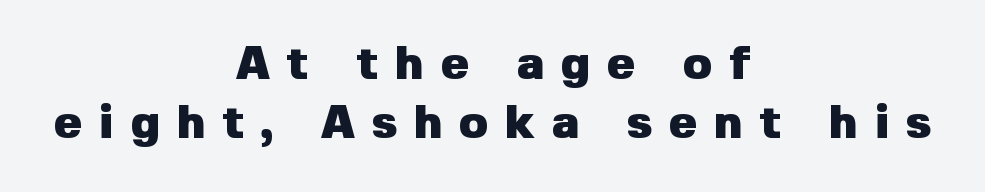
Varying glyph widths throughout — classic text-font behaviour. Stroke thickness is high; the sample reads as a true bold. Visually the block forms a symmetrical silhouette, jagged on both flanks. Each word looks stretched out because of the extra space between its letters. Check under the words: just untouched page. In terms of leading, this rendering sits right in the middle.
